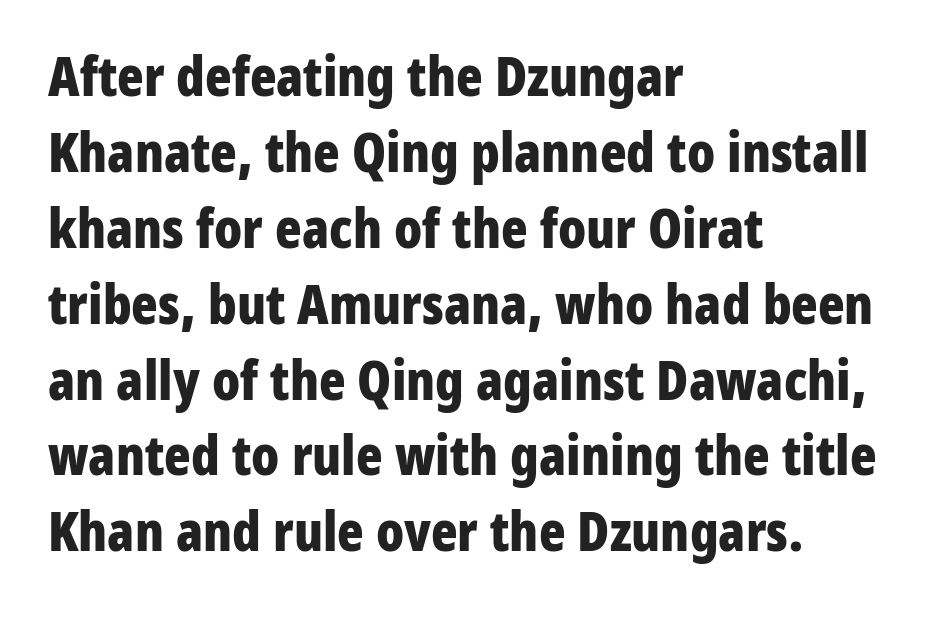
The image shows 55 px bold, condensed sans-serif type, upright; set left-aligned, normal line spacing (1.38x), normal letter spacing, not underlined; low stroke contrast and a medium x-height.
